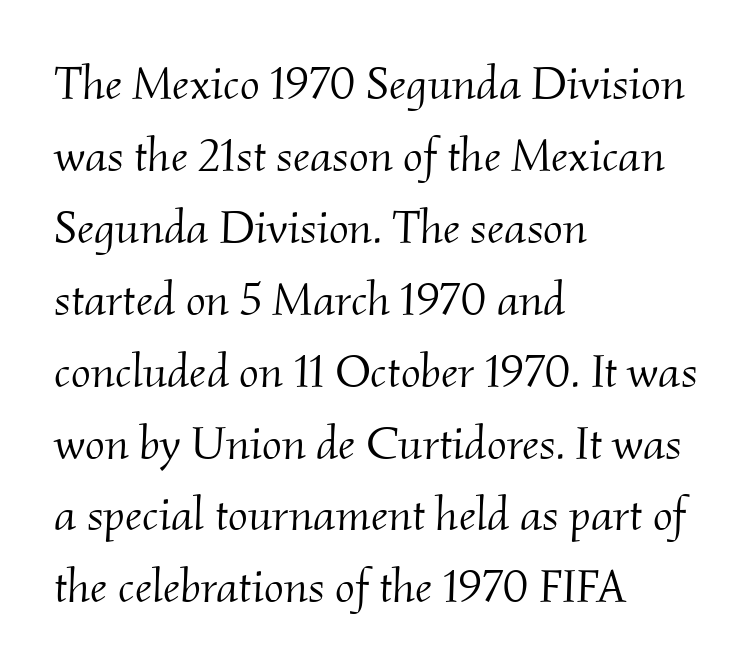
The rendering applies a slant to the glyphs. The letters sit at their default tracking, neither squeezed nor spread. Beneath every word, the page is bare. The rag falls on the right side of this text block. No letter is thick-stroked: the sample isn't bold.
